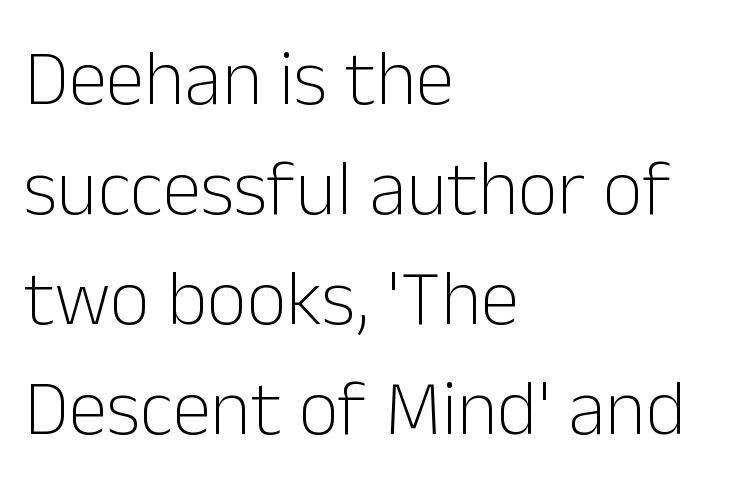
The strokes carry an ordinary text weight at most. Each line starts at the same left margin while the right side varies. The glyphs are unaccompanied by any horizontal stroke below them. You can tell it's not italic because the verticals are truly vertical. The passage shown is typed in a proportional face where columns would drift.
